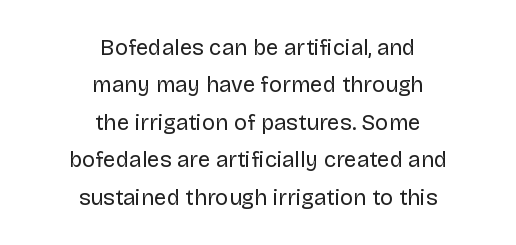
The image shows 22 px text type, upright; set centered, normal line spacing (1.7x), normal letter spacing, not underlined.
